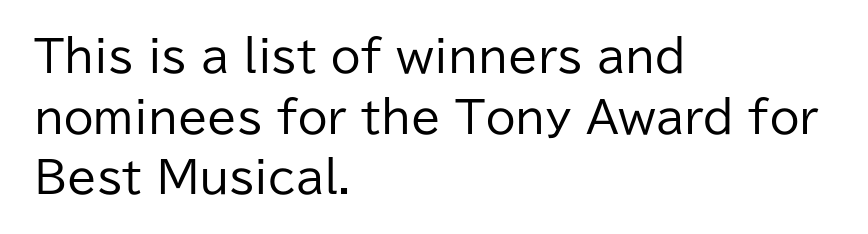
{"serif": "no", "italic": "no", "bold": "no", "weight": "regular", "width": "normal", "stroke_contrast": "low", "x_height": "medium", "monospaced": "no", "underline": "no", "align": "left", "line_spacing": "normal", "line_spacing_ratio": 1.41, "letter_spacing": "normal", "letter_spacing_em": 0.0, "glyph_px": 43}
